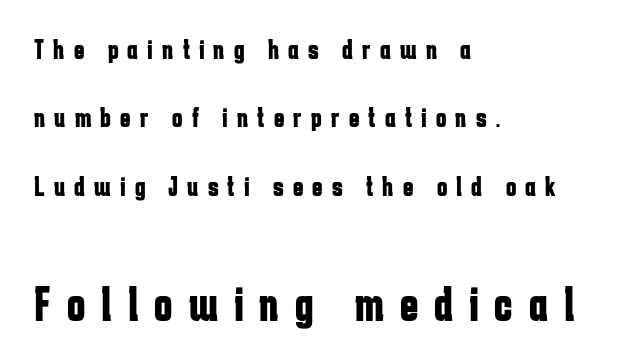
If you drew a line through each stem, it would be perfectly vertical. Someone cranked the tracking dial way up on this one. Caption: multi-line text, flush left, ragged right. Note: no serifs on the glyphs. What weight is shown? A full bold with thick strokes. Of the two passages, the one underneath uses the larger point size.
